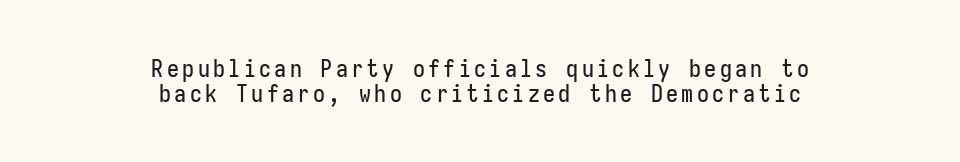
{"italic": "no", "underline": "no", "align": "center", "line_spacing": "tight", "line_spacing_ratio": 1.04, "glyph_px": 24}
